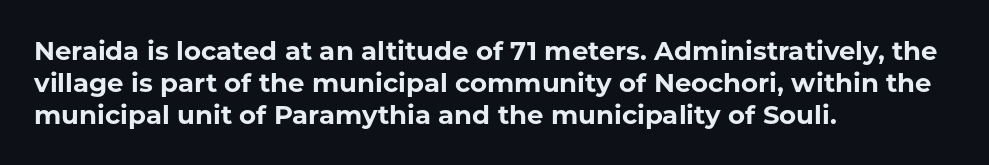
{"italic": "no", "bold": "yes", "underline": "no", "align": "left", "line_spacing_ratio": 1.23, "letter_spacing": "normal", "letter_spacing_em": 0.0, "glyph_px": 26}
